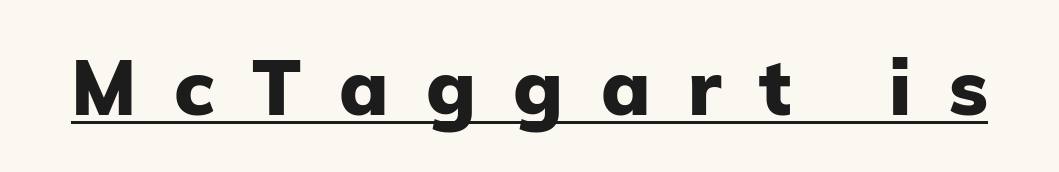
Characters remain perfectly vertical along every line. The glyphs in this specimen are sans serif. Between one letter and the next there's a generous, obvious gap. The string is rendered with underlining switched on. Varying glyph widths throughout — classic text-font behaviour.
